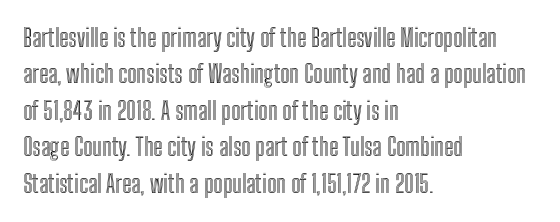
Q: Is the text italic (slanted)? A: No, it is upright.
Q: Is the text underlined? A: No.
Q: How is the paragraph aligned? A: Left-aligned.
Q: Is the spacing between letters normal or unusually wide? A: Normal.
Q: Is the spacing between lines tight, normal or loose? A: Normal.
